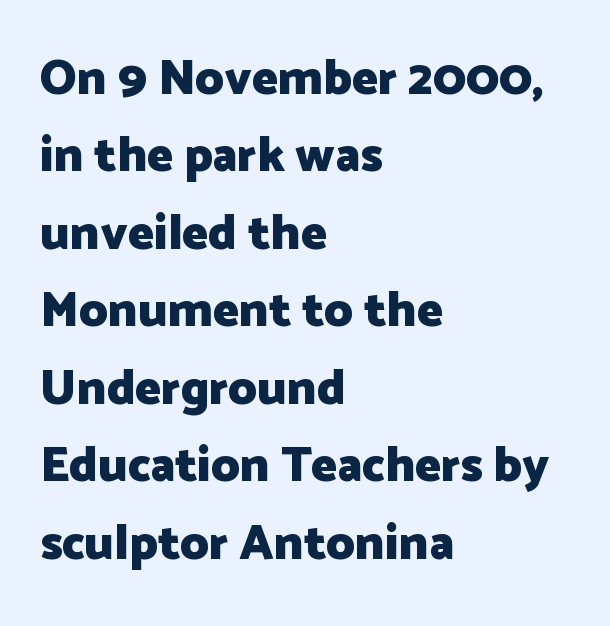
The image shows 49 px heavy sans-serif type, upright; set left-aligned, normal line spacing (1.58x), normal letter spacing, not underlined; low stroke contrast and a medium x-height.
